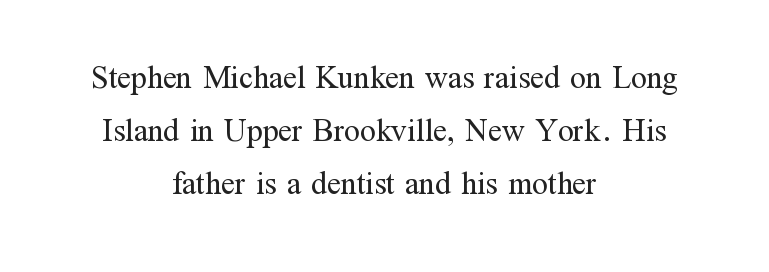
{"serif": "yes", "italic": "no", "bold": "no", "weight": "regular", "width": "normal", "stroke_contrast": "medium", "x_height": "medium", "monospaced": "no", "underline": "no", "align": "center", "line_spacing": "normal", "line_spacing_ratio": 1.66, "letter_spacing": "normal", "letter_spacing_em": 0.0, "glyph_px": 32}
